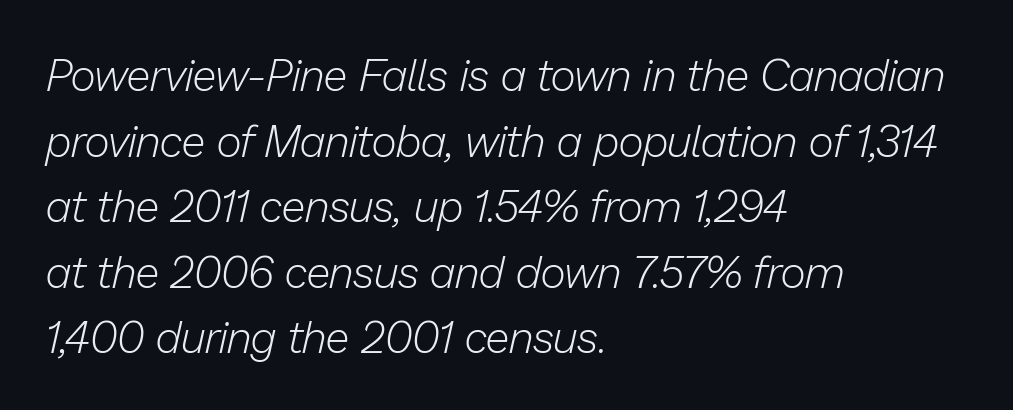
The image shows 44 px light type, italic (leaning right); set left-aligned, normal line spacing (1.49x), normal letter spacing, not underlined; low stroke contrast and a medium x-height.
